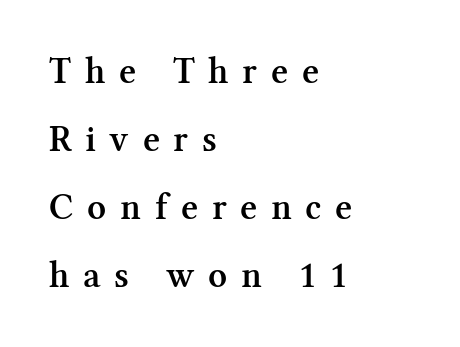
Weight: semibold (demi). The area under the type is left untouched. You could not count columns in this text — the font is proportionally spaced. In terms of posture, this sample is upright.
